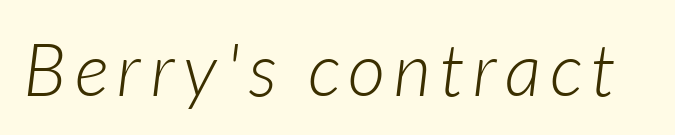
{"italic": "yes", "lean": "right", "slant_degrees": 7, "bold": "no", "weight": "light", "width": "normal", "stroke_contrast": "low", "x_height": "medium", "monospaced": "no", "underline": "no", "glyph_px": 73}
